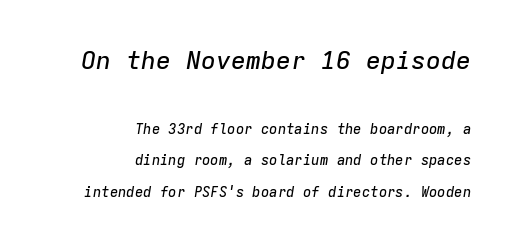
You could fit nearly another row in the gap between these rows. Just letters on the line, the space beneath them empty. These lines were composed using italics. The compositor pushed each line to the right boundary. The rendering shrinks the type as you move from the upper chunk to the lower. The face used here is rendered with its standard letterfit.
